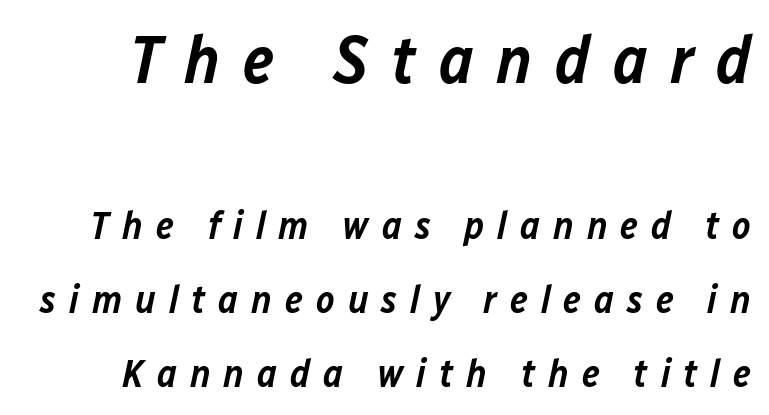
{"italic": "yes", "lean": "right", "slant_degrees": 12, "bold": "semi", "weight": "semibold", "width": "normal", "stroke_contrast": "low", "x_height": "medium", "monospaced": "no", "underline": "no", "line_spacing": "loose", "line_spacing_ratio": 1.9, "letter_spacing": "wide", "letter_spacing_em": 0.33, "larger_block": "first", "size_ratio": 1.74, "glyph_px": 68}
